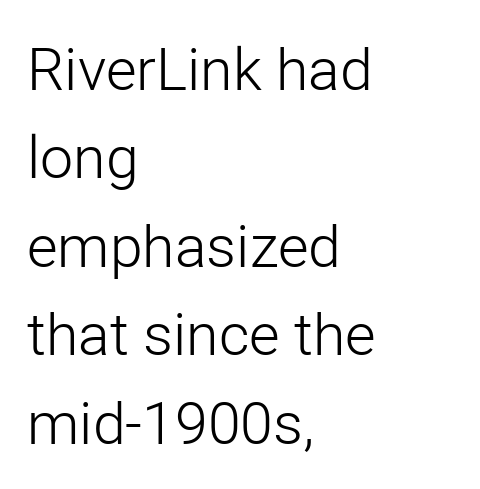
The image shows 59 px light sans-serif type, upright; set left-aligned, normal line spacing (1.5x), normal letter spacing, not underlined; low stroke contrast and a medium x-height.
